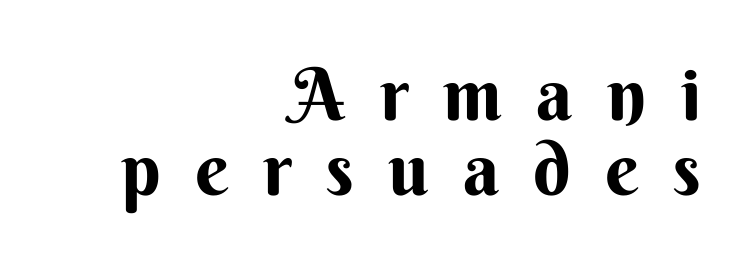
The image shows 73 px sans-serif type, upright; set right-aligned, tight line spacing (1.03x), unusually wide letter spacing (+0.47 em), not underlined; medium stroke contrast and a small x-height.
